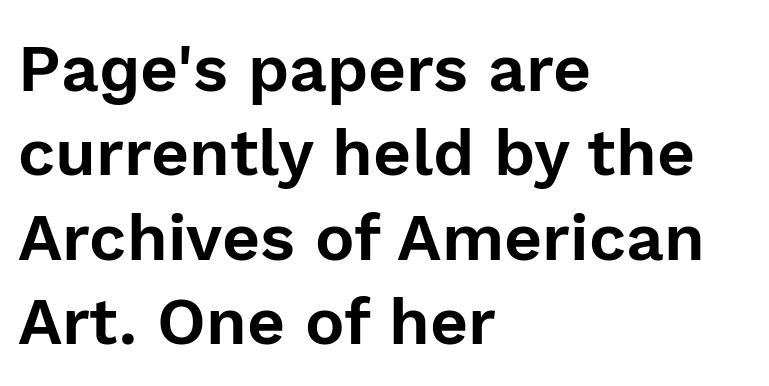
{"serif": "no", "italic": "no", "width": "normal", "x_height": "medium", "monospaced": "no", "underline": "no", "align": "left", "line_spacing": "normal", "line_spacing_ratio": 1.28, "letter_spacing": "normal", "letter_spacing_em": 0.0, "glyph_px": 66}
